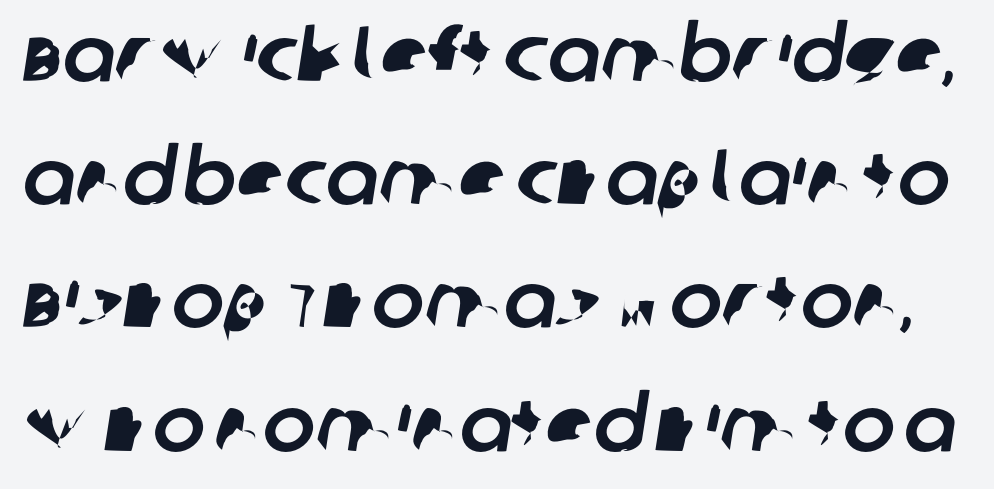
Q: Is the typeface a serif or a sans-serif typeface? A: Sans-serif.
Q: Is the text underlined? A: No.
Q: Is the spacing between letters normal or unusually wide? A: Normal.
Q: Is the spacing between lines tight, normal or loose? A: Normal.
Q: Width (condensed, normal, or wide)? A: Normal.
Q: Stroke contrast? A: Low.
Q: x-height? A: Large.
Q: Monospaced? A: No.
